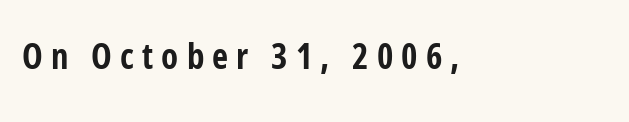
Note: no serifs on the glyphs. The passage shown is not underscored anywhere. Tracking here is generous; glyphs stand well apart from one another. You could not count columns in this text — the font is proportionally spaced.
